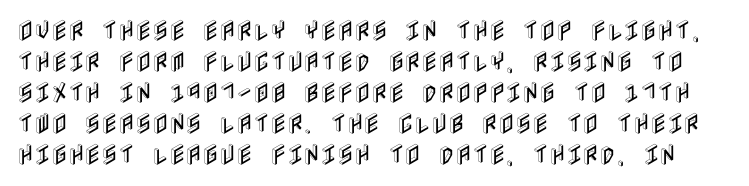
The image shows 23 px text type, upright; set normal line spacing (1.35x), normal letter spacing, not underlined.
